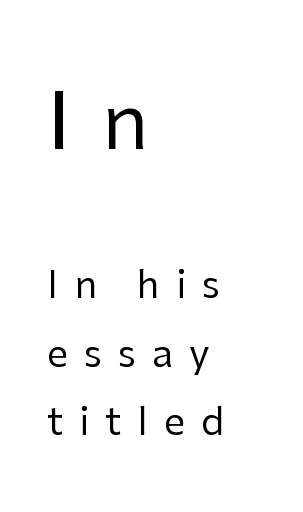
Stroke mass is kept to a normal reading level or below. Nope, no serifs anywhere on these letters. The glyphs are unaccompanied by any horizontal stroke below them. Italic? Not at all — the glyphs are vertical. The ragged edge is on the right, which tells us the setting is flush left.
